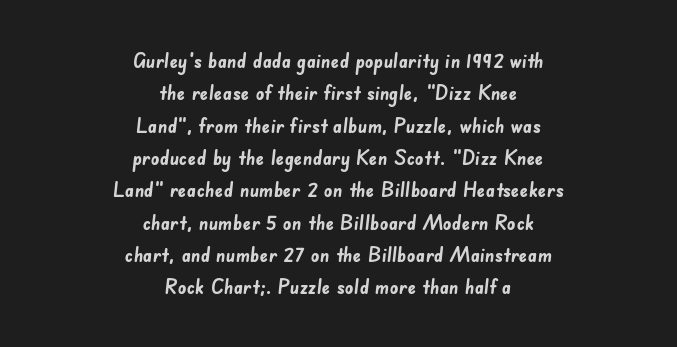
{"bold": "yes", "underline": "no", "align": "center", "line_spacing": "normal", "line_spacing_ratio": 1.54, "letter_spacing": "normal", "letter_spacing_em": 0.0, "glyph_px": 21}
